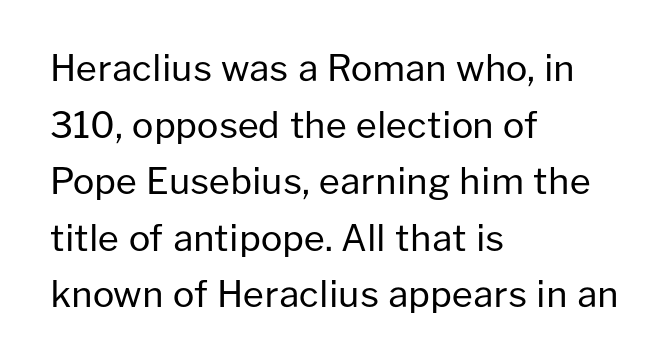
In CSS terms this would be text-align: left. Weight: in the light-to-regular range. Serifs: no, the terminals of the letterforms are clean. A typesetter would call this zero additional tracking. Descenders hang freely into open space. Normally led — the rows are evenly, conventionally spaced.
